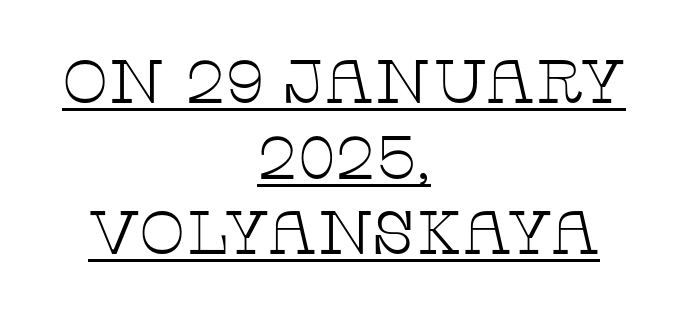
This sample uses plain, unmodified letter spacing. Spacing verdict: proportional, widths tailored to each character. Serif or sans? Serif — the stroke terminals have little feet. Is the type heavy? It reads as light-to-regular instead. Line starts and ends both wander, symmetrically.
